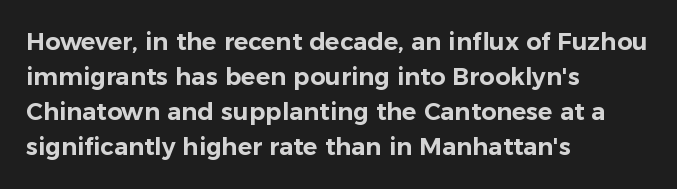
Q: Is the text italic (slanted)? A: No, it is upright.
Q: Is the text underlined? A: No.
Q: How is the paragraph aligned? A: Left-aligned.
Q: Is the spacing between letters normal or unusually wide? A: Normal.
Q: Is the spacing between lines tight, normal or loose? A: Normal.
